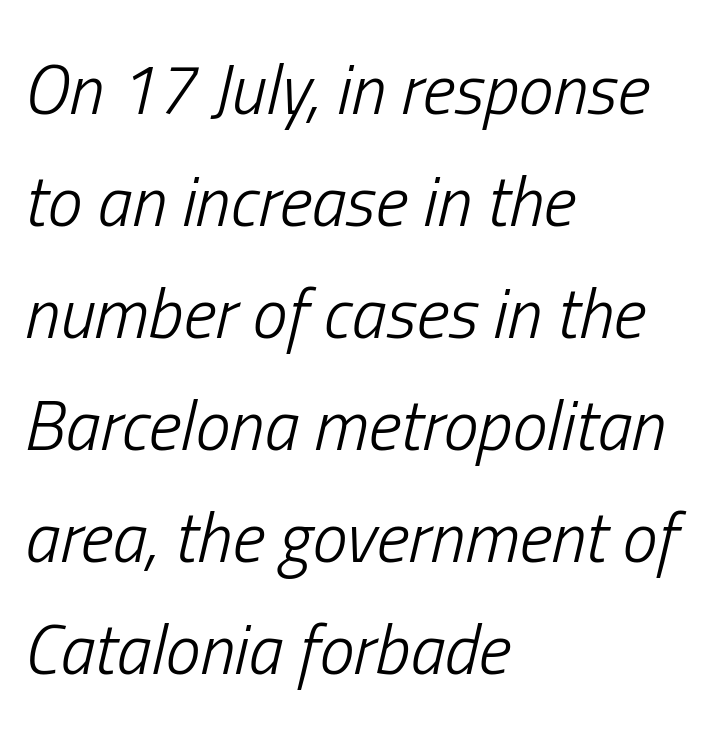
{"italic": "yes", "lean": "right", "slant_degrees": 13, "bold": "no", "weight": "light", "width": "condensed", "stroke_contrast": "low", "x_height": "medium", "monospaced": "no", "underline": "no", "align": "left", "line_spacing": "normal", "line_spacing_ratio": 1.6, "letter_spacing": "normal", "letter_spacing_em": 0.0, "glyph_px": 70}
